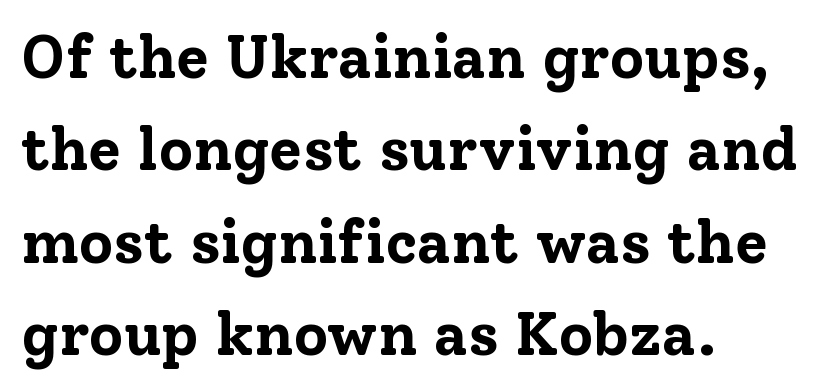
Summary of vertical rhythm: regular, with standard interline spacing. In terms of letterform style, serifs are clearly present. Is the letter spacing exaggerated? No — it looks like the ordinary default. What weight is shown? A full bold with thick strokes. The passage shown is typed in a proportional face where columns would drift. These lines stack with their left ends in a neat column.
